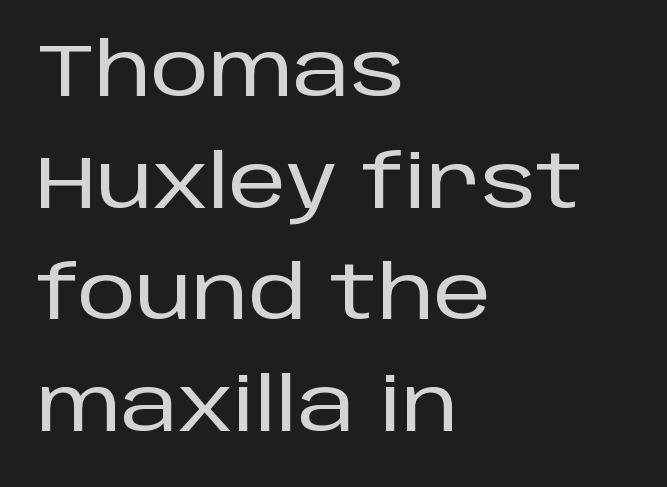
The image shows 73 px sans-serif type, upright; set left-aligned, normal line spacing (1.53x), normal letter spacing, not underlined; low stroke contrast and a large x-height.
